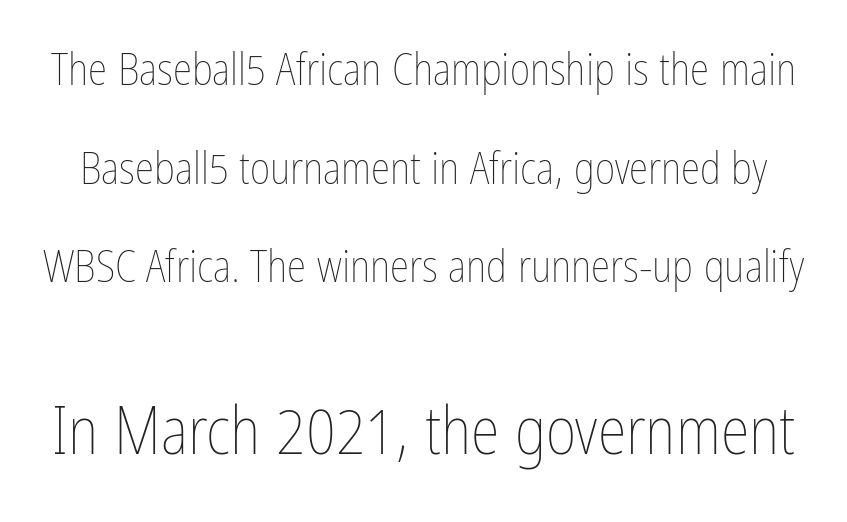
Q: Is the text bold? A: No.
Q: Is the text italic (slanted)? A: No, it is upright.
Q: Is the text underlined? A: No.
Q: Is the spacing between letters normal or unusually wide? A: Normal.
Q: Is the spacing between lines tight, normal or loose? A: Loose.
Q: Which block of text is set in a larger size, the first (top) or the second (bottom)? A: The second (bottom) one.
Q: Width (condensed, normal, or wide)? A: Condensed.
Q: Stroke contrast? A: Low.
Q: x-height? A: Medium.
Q: Monospaced? A: No.
